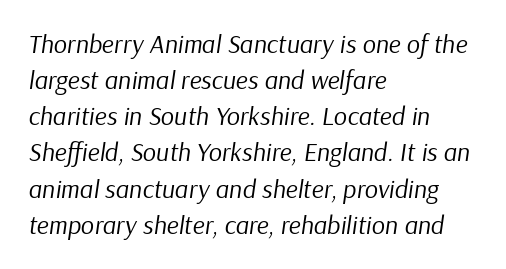
Q: Is the text bold? A: No.
Q: Is the text italic (slanted)? A: Yes, it leans right by about 9 degrees.
Q: Is the text underlined? A: No.
Q: How is the paragraph aligned? A: Left-aligned.
Q: Is the spacing between letters normal or unusually wide? A: Normal.
Q: Is the spacing between lines tight, normal or loose? A: Normal.
